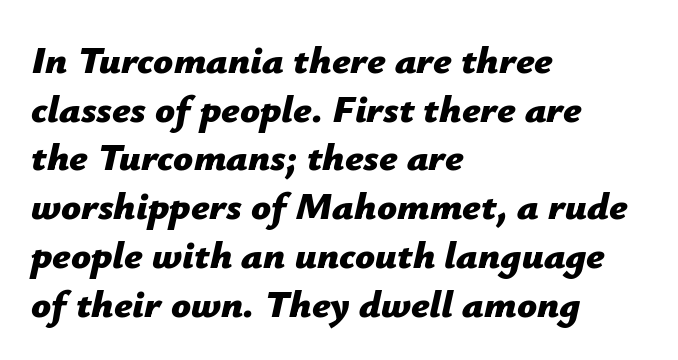
Teacher's note: observe the even left margin — that is flush-left alignment. Posture: slanted. The rendering uses natural spacing where letterforms have individual widths. The block of text has a typical density, with ordinary space between rows. The specimen omits any rule beneath the text block's lines.
